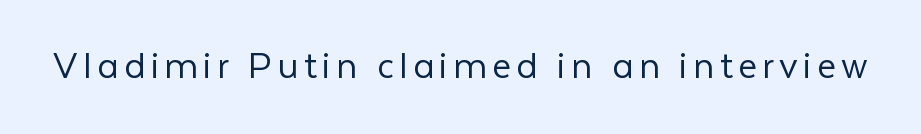
{"serif": "no", "italic": "no", "bold": "no", "weight": "light", "width": "normal", "stroke_contrast": "low", "x_height": "medium", "monospaced": "no", "underline": "no", "glyph_px": 41}
